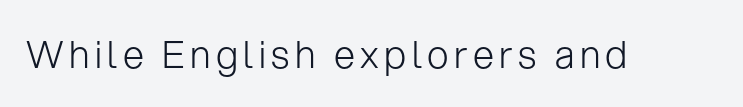
No heavy texture on the line: the type isn't bold. This sample uses an upright cut, with every glyph sitting square on the baseline. Nothing sits at the stroke ends, so this counts as sans-serif. Lines of text with bare space underneath. Looks like regular typesetting: each glyph gets only the width it needs.
